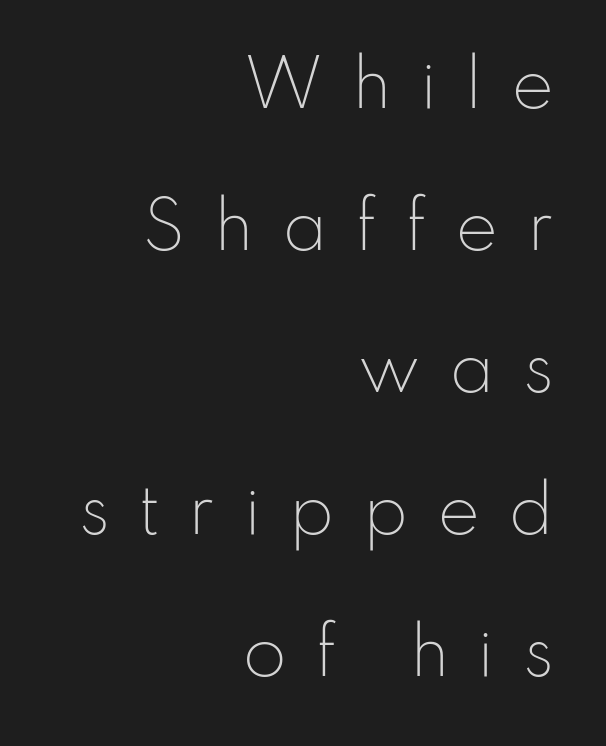
Q: Is the text bold? A: No.
Q: Is the text italic (slanted)? A: No, it is upright.
Q: Is the typeface a serif or a sans-serif typeface? A: Sans-serif.
Q: Is the text underlined? A: No.
Q: How is the paragraph aligned? A: Right-aligned.
Q: Is the spacing between letters normal or unusually wide? A: Unusually wide.
Q: Is the spacing between lines tight, normal or loose? A: Loose.
Q: Width (condensed, normal, or wide)? A: Normal.
Q: Stroke contrast? A: Low.
Q: x-height? A: Small.
Q: Monospaced? A: No.
